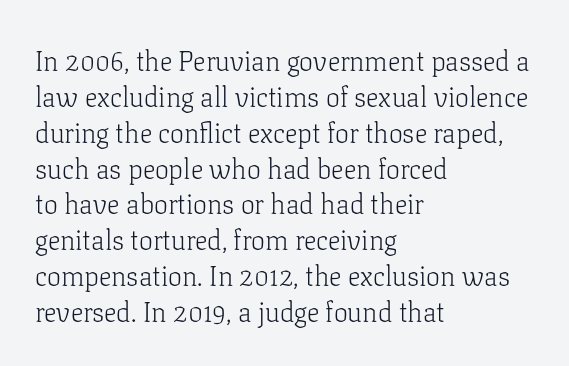
The image shows 28 px light serif type, upright; set left-aligned, normal line spacing (1.28x), normal letter spacing, not underlined; low stroke contrast and a medium x-height.
